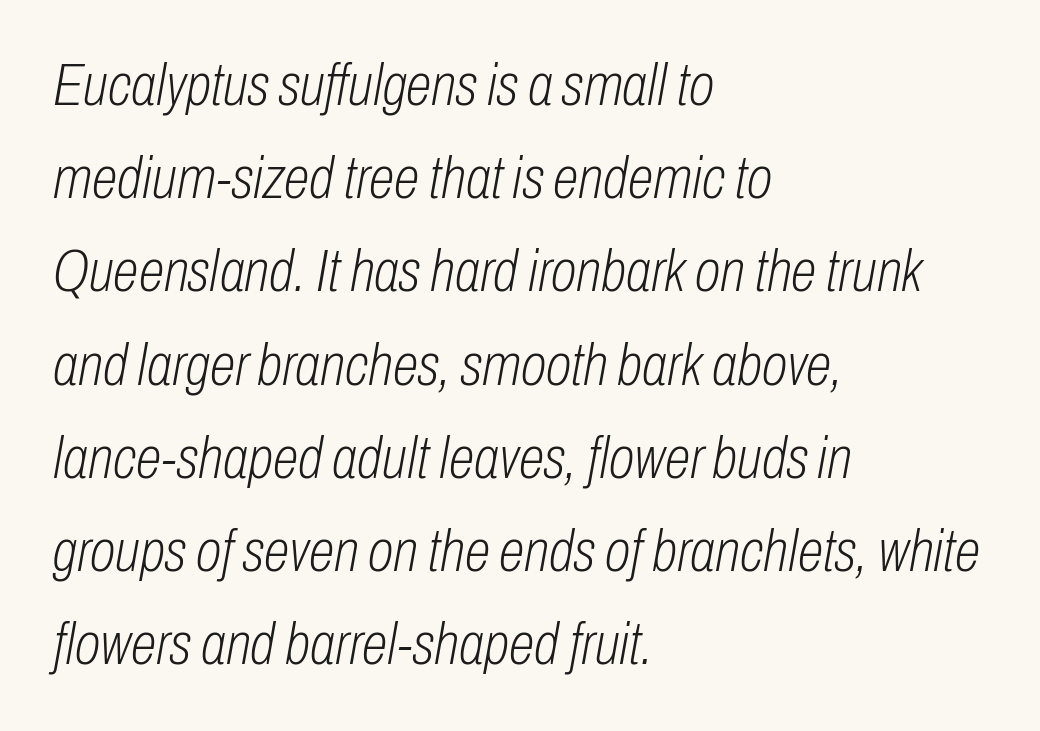
The image shows 59 px light, condensed type, italic (leaning right); set left-aligned, normal line spacing (1.58x), normal letter spacing, not underlined; low stroke contrast and a medium x-height.
